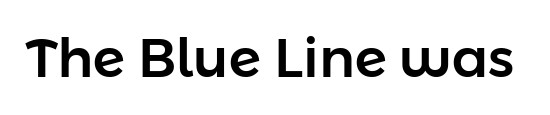
Check under the words: just untouched page. Observe the ordinary spacing: letters are neighbours, not strangers. The type family on display is of the sans-serif kind. Here the designer chose a conventional face with non-uniform glyph widths. The typography opts for an upright posture over an oblique one.
